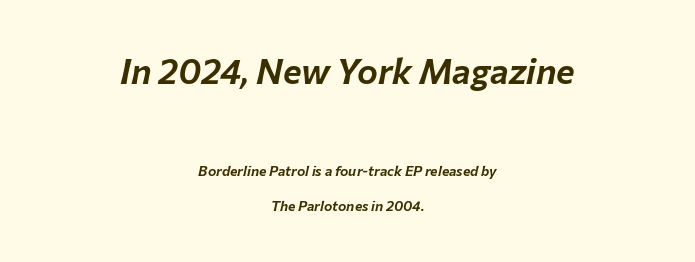
The image shows 35 px text type, italic (leaning right); set centered, loose line spacing (2.44x), normal letter spacing, not underlined; the first (top) block is 2.5x larger; low stroke contrast and a medium x-height.
